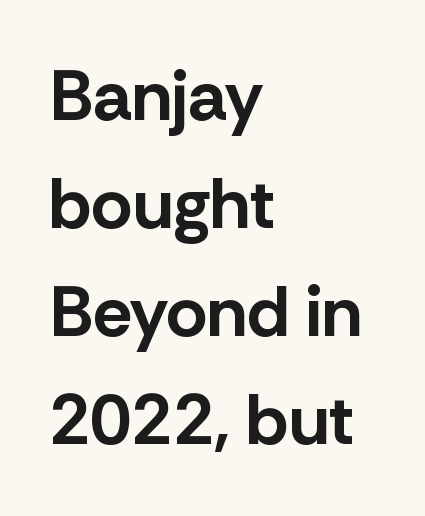
Q: Is the text bold? A: Yes.
Q: Is the text italic (slanted)? A: No, it is upright.
Q: Is the typeface a serif or a sans-serif typeface? A: Sans-serif.
Q: Is the text underlined? A: No.
Q: How is the paragraph aligned? A: Left-aligned.
Q: Is the spacing between letters normal or unusually wide? A: Normal.
Q: Is the spacing between lines tight, normal or loose? A: Normal.
Q: Width (condensed, normal, or wide)? A: Normal.
Q: Stroke contrast? A: Low.
Q: x-height? A: Medium.
Q: Monospaced? A: No.
